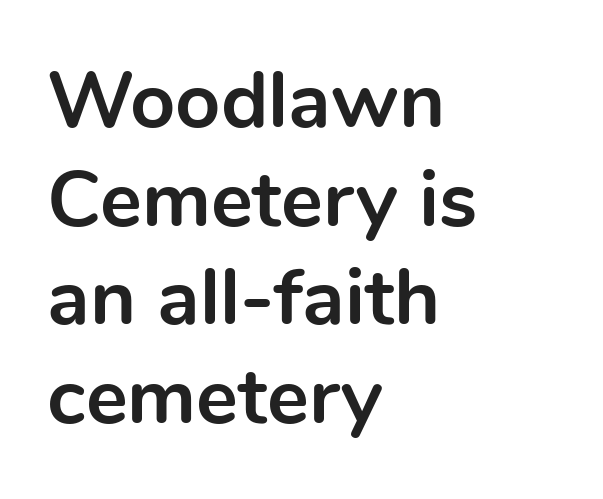
{"serif": "no", "italic": "no", "bold": "yes", "weight": "bold", "width": "normal", "x_height": "medium", "monospaced": "no", "underline": "no", "align": "left", "line_spacing": "normal", "line_spacing_ratio": 1.25, "letter_spacing": "normal", "letter_spacing_em": 0.0, "glyph_px": 79}
